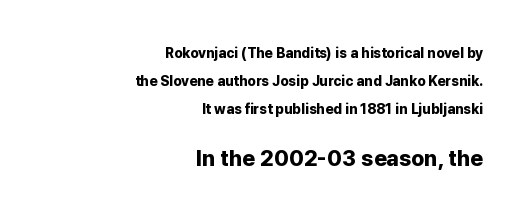
{"italic": "no", "bold": "yes", "underline": "no", "align": "right", "line_spacing": "loose", "line_spacing_ratio": 1.99, "letter_spacing": "normal", "letter_spacing_em": 0.0, "larger_block": "second", "size_ratio": 1.57, "glyph_px": 22}
